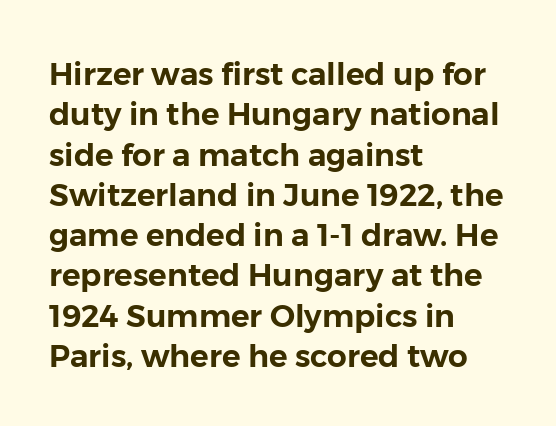
Q: Is the text italic (slanted)? A: No, it is upright.
Q: Is the typeface a serif or a sans-serif typeface? A: Sans-serif.
Q: Is the text underlined? A: No.
Q: How is the paragraph aligned? A: Left-aligned.
Q: Is the spacing between letters normal or unusually wide? A: Normal.
Q: Is the spacing between lines tight, normal or loose? A: Normal.
Q: Width (condensed, normal, or wide)? A: Normal.
Q: Stroke contrast? A: Low.
Q: x-height? A: Medium.
Q: Monospaced? A: No.
